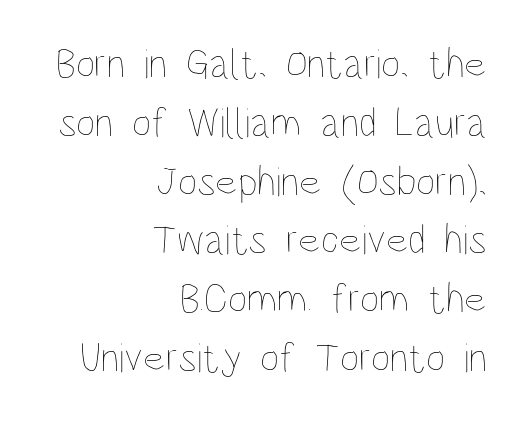
What stands out about the letter spacing? Nothing — it is the standard amount. Proportional: the letters do not fall into vertical columns. Leading: standard. Bare-footed words on every line. A roman cut, with each character standing at attention.
